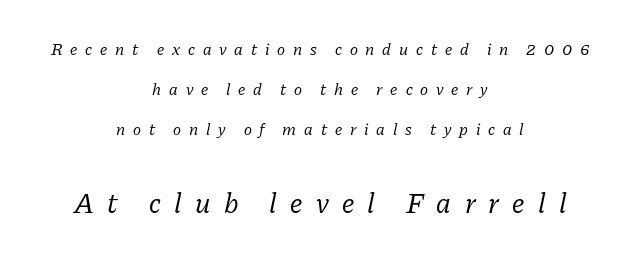
Q: Is the text bold? A: No.
Q: Is the text italic (slanted)? A: Yes, it leans right by about 11 degrees.
Q: Is the typeface a serif or a sans-serif typeface? A: Serif.
Q: Is the text underlined? A: No.
Q: How is the paragraph aligned? A: Centered.
Q: Is the spacing between letters normal or unusually wide? A: Unusually wide.
Q: Is the spacing between lines tight, normal or loose? A: Loose.
Q: Which block of text is set in a larger size, the first (top) or the second (bottom)? A: The second (bottom) one.
Q: Width (condensed, normal, or wide)? A: Normal.
Q: Stroke contrast? A: Low.
Q: x-height? A: Medium.
Q: Monospaced? A: No.
